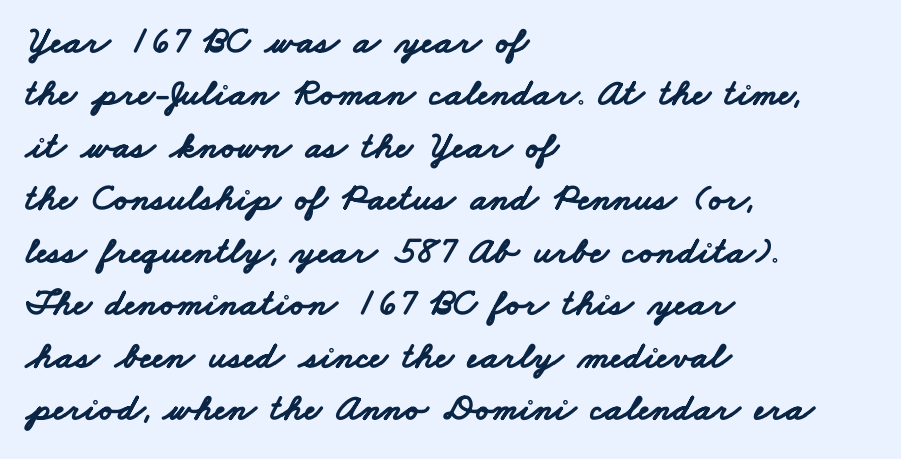
Q: Is the text bold? A: Yes.
Q: Is the typeface a serif or a sans-serif typeface? A: Sans-serif.
Q: Is the text underlined? A: No.
Q: How is the paragraph aligned? A: Left-aligned.
Q: Is the spacing between letters normal or unusually wide? A: Normal.
Q: Is the spacing between lines tight, normal or loose? A: Normal.
Q: Width (condensed, normal, or wide)? A: Wide.
Q: Stroke contrast? A: Low.
Q: x-height? A: Small.
Q: Monospaced? A: No.
